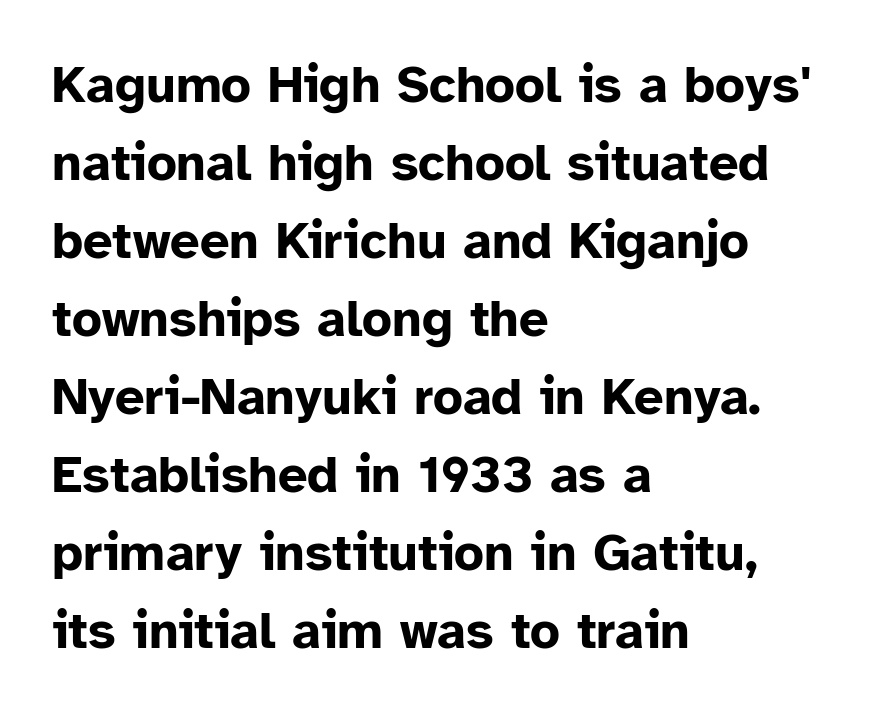
Clear beneath every line of the passage. These lines are composed in type without serifs. In terms of posture, this sample is upright. Set as a true bold cut, around the 700 mark.
